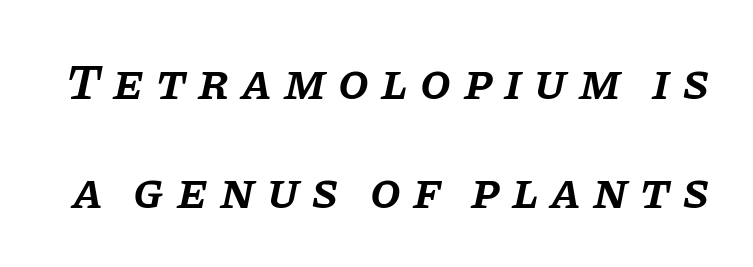
Q: Is the text bold? A: Semi-bold.
Q: Is the text italic (slanted)? A: Yes, it leans right by about 11 degrees.
Q: Is the typeface a serif or a sans-serif typeface? A: Serif.
Q: Is the text underlined? A: No.
Q: Is the spacing between letters normal or unusually wide? A: Unusually wide.
Q: Is the spacing between lines tight, normal or loose? A: Loose.
Q: Width (condensed, normal, or wide)? A: Normal.
Q: Stroke contrast? A: Low.
Q: x-height? A: Large.
Q: Monospaced? A: No.
